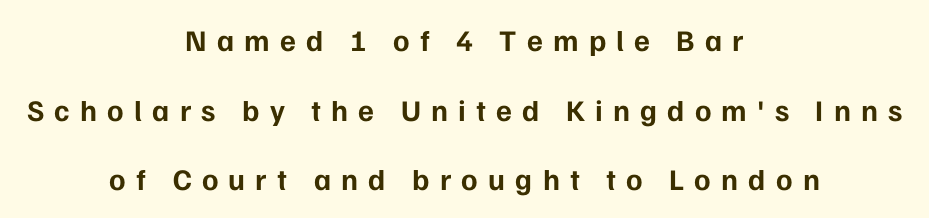
Q: Is the text bold? A: Yes.
Q: Is the text italic (slanted)? A: No, it is upright.
Q: Is the typeface a serif or a sans-serif typeface? A: Sans-serif.
Q: Is the text underlined? A: No.
Q: How is the paragraph aligned? A: Centered.
Q: Is the spacing between letters normal or unusually wide? A: Unusually wide.
Q: Is the spacing between lines tight, normal or loose? A: Loose.
Q: Width (condensed, normal, or wide)? A: Normal.
Q: Stroke contrast? A: Low.
Q: x-height? A: Medium.
Q: Monospaced? A: No.
